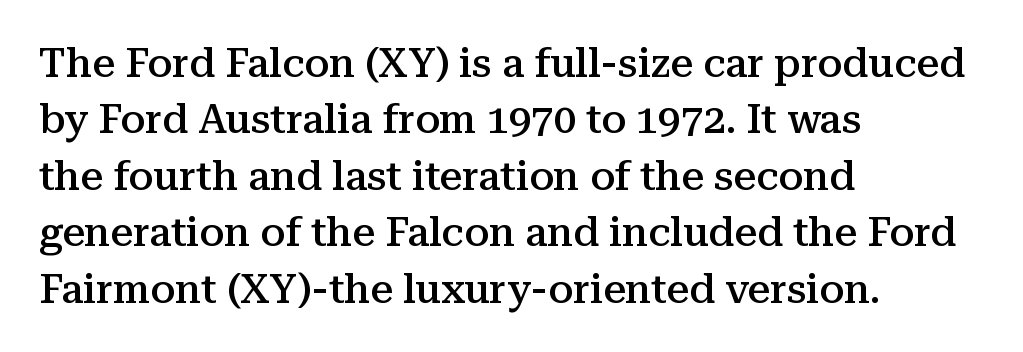
Q: Is the text bold? A: Semi-bold.
Q: Is the text italic (slanted)? A: No, it is upright.
Q: Is the typeface a serif or a sans-serif typeface? A: Serif.
Q: Is the text underlined? A: No.
Q: How is the paragraph aligned? A: Left-aligned.
Q: Is the spacing between letters normal or unusually wide? A: Normal.
Q: Is the spacing between lines tight, normal or loose? A: Normal.
Q: Width (condensed, normal, or wide)? A: Normal.
Q: Stroke contrast? A: Medium.
Q: x-height? A: Medium.
Q: Monospaced? A: No.
